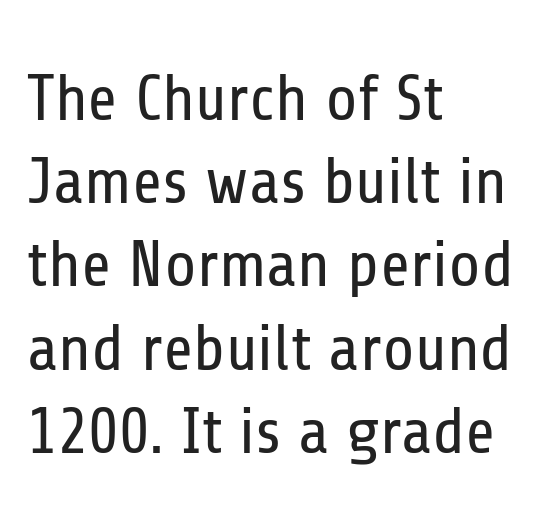
Q: Is the text bold? A: No.
Q: Is the text italic (slanted)? A: No, it is upright.
Q: Is the typeface a serif or a sans-serif typeface? A: Sans-serif.
Q: Is the text underlined? A: No.
Q: How is the paragraph aligned? A: Left-aligned.
Q: Is the spacing between letters normal or unusually wide? A: Normal.
Q: Is the spacing between lines tight, normal or loose? A: Normal.
Q: Width (condensed, normal, or wide)? A: Condensed.
Q: Stroke contrast? A: Low.
Q: x-height? A: Medium.
Q: Monospaced? A: No.
